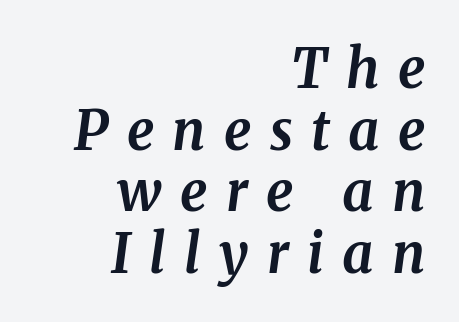
Q: Is the text bold? A: Yes.
Q: Is the text italic (slanted)? A: Yes, it leans right by about 8 degrees.
Q: Is the typeface a serif or a sans-serif typeface? A: Serif.
Q: Is the text underlined? A: No.
Q: How is the paragraph aligned? A: Right-aligned.
Q: Is the spacing between letters normal or unusually wide? A: Unusually wide.
Q: Is the spacing between lines tight, normal or loose? A: Tight.
Q: Width (condensed, normal, or wide)? A: Normal.
Q: Stroke contrast? A: Medium.
Q: x-height? A: Medium.
Q: Monospaced? A: No.
